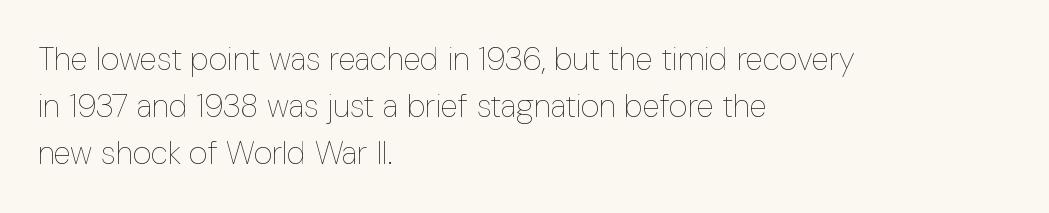
{"italic": "no", "bold": "no", "weight": "thin", "width": "condensed", "stroke_contrast": "low", "x_height": "medium", "monospaced": "no", "underline": "no", "align": "left", "line_spacing": "normal", "line_spacing_ratio": 1.47, "letter_spacing": "normal", "letter_spacing_em": 0.0, "glyph_px": 32}
